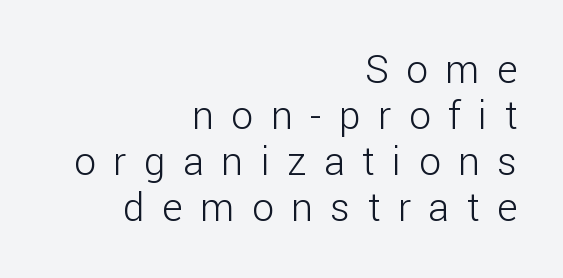
Q: Is the text bold? A: No.
Q: Is the text italic (slanted)? A: No, it is upright.
Q: Is the typeface a serif or a sans-serif typeface? A: Sans-serif.
Q: Is the text underlined? A: No.
Q: How is the paragraph aligned? A: Right-aligned.
Q: Is the spacing between letters normal or unusually wide? A: Unusually wide.
Q: Width (condensed, normal, or wide)? A: Normal.
Q: Stroke contrast? A: Low.
Q: x-height? A: Medium.
Q: Monospaced? A: No.
